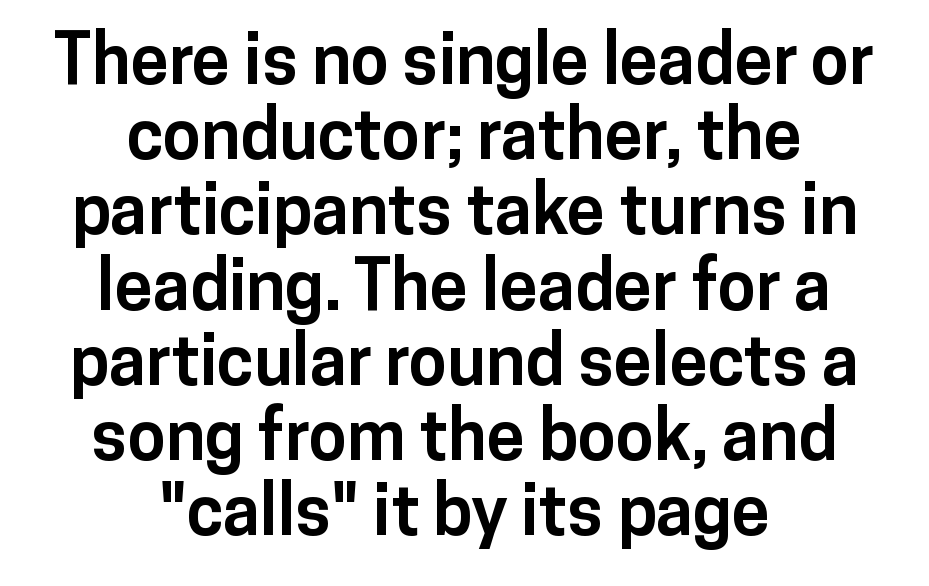
What kind of face is this? One without serifs — a sans. You could not count columns in this text — the font is proportionally spaced. Horizontal alignment here is central, giving a formal, balanced look. Students, this is bold: see how much ink each stroke carries. These lines keep a tight, regular rhythm from letter to letter.
